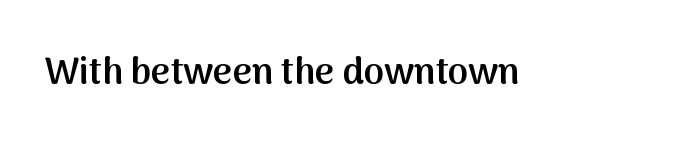
The image shows 37 px semibold sans-serif type, upright; set normal letter spacing, not underlined; medium stroke contrast and a medium x-height.
